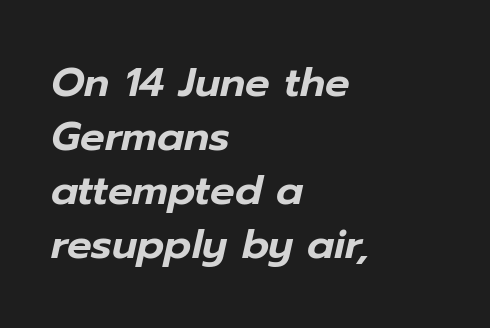
Q: Is the text italic (slanted)? A: Yes, it leans right by about 12 degrees.
Q: Is the text underlined? A: No.
Q: How is the paragraph aligned? A: Left-aligned.
Q: Is the spacing between letters normal or unusually wide? A: Normal.
Q: Is the spacing between lines tight, normal or loose? A: Normal.
Q: Width (condensed, normal, or wide)? A: Normal.
Q: Stroke contrast? A: Low.
Q: x-height? A: Medium.
Q: Monospaced? A: No.
